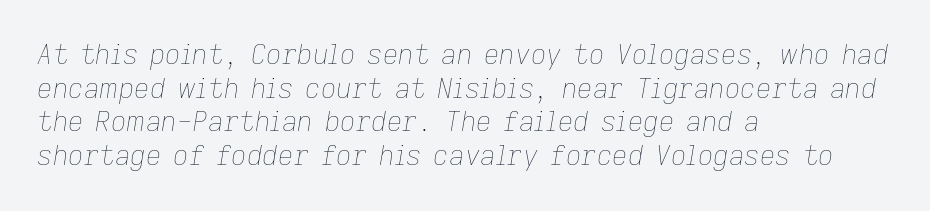
{"italic": "yes", "lean": "right", "slant_degrees": 9, "bold": "no", "underline": "no", "align": "left", "line_spacing": "normal", "line_spacing_ratio": 1.25, "letter_spacing": "normal", "letter_spacing_em": 0.0, "glyph_px": 27}
